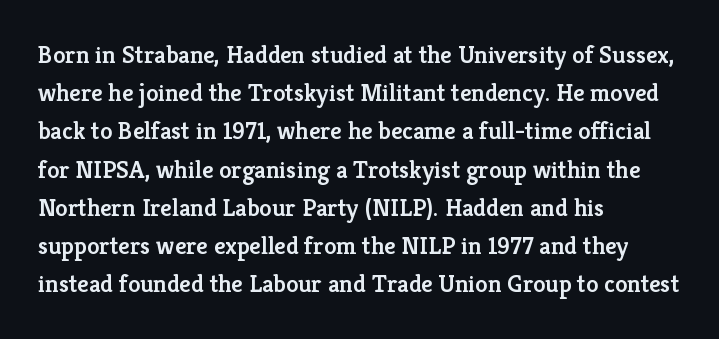
Q: Is the text bold? A: Semi-bold.
Q: Is the text italic (slanted)? A: No, it is upright.
Q: Is the text underlined? A: No.
Q: How is the paragraph aligned? A: Left-aligned.
Q: Is the spacing between letters normal or unusually wide? A: Normal.
Q: Is the spacing between lines tight, normal or loose? A: Normal.
